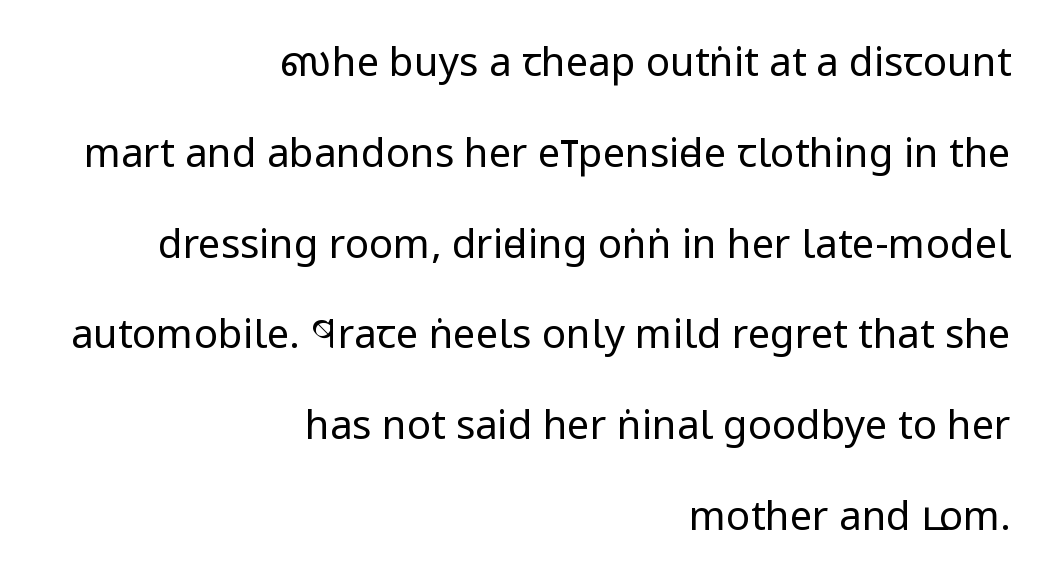
The image shows 40 px regular-weight, condensed sans-serif type, upright; set right-aligned, loose line spacing (2.27x), normal letter spacing, not underlined; low stroke contrast and a large x-height.
